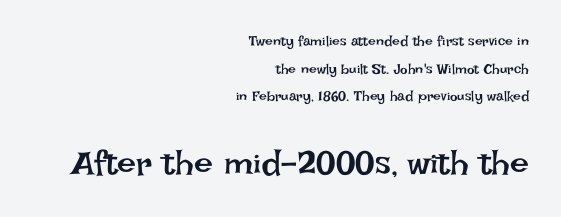
{"italic": "no", "bold": "no", "weight": "regular", "width": "normal", "stroke_contrast": "low", "x_height": "large", "monospaced": "no", "underline": "no", "align": "right", "line_spacing": "loose", "line_spacing_ratio": 1.98, "letter_spacing": "normal", "letter_spacing_em": 0.0, "larger_block": "second", "size_ratio": 2.43, "glyph_px": 34}
